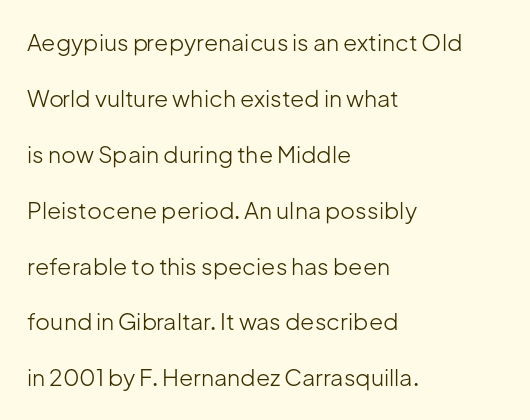
Q: Is the text bold? A: No.
Q: Is the text italic (slanted)? A: No, it is upright.
Q: Is the text underlined? A: No.
Q: How is the paragraph aligned? A: Left-aligned.
Q: Is the spacing between letters normal or unusually wide? A: Normal.
Q: Is the spacing between lines tight, normal or loose? A: Loose.
